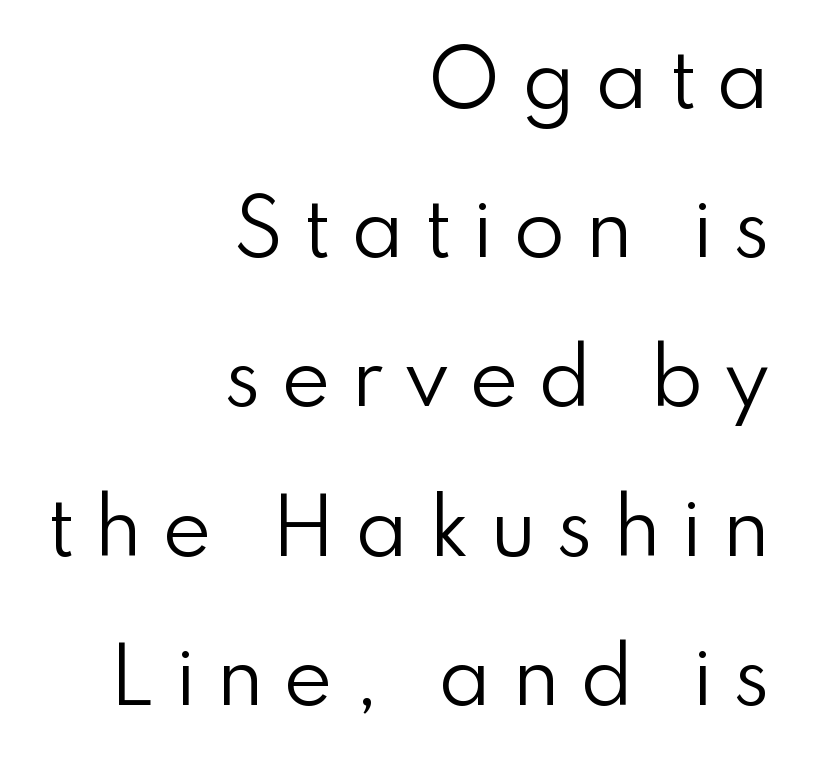
{"serif": "no", "italic": "no", "bold": "no", "weight": "regular", "width": "normal", "stroke_contrast": "low", "x_height": "small", "monospaced": "no", "underline": "no", "align": "right", "line_spacing": "loose", "line_spacing_ratio": 1.99, "letter_spacing": "wide", "letter_spacing_em": 0.26, "glyph_px": 75}
